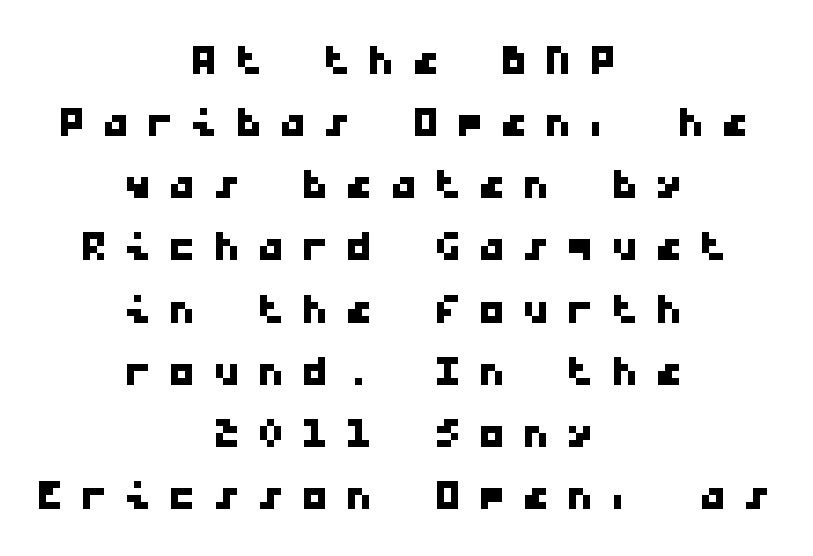
The image shows 56 px wide sans-serif type, monospaced; set centered, tight line spacing (1.11x), unusually wide letter spacing (+0.29 em), not underlined; low stroke contrast and a medium x-height.
